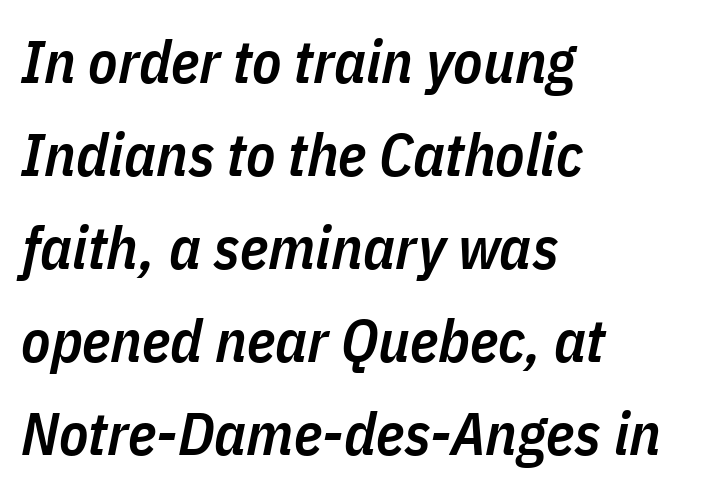
{"italic": "yes", "lean": "right", "slant_degrees": 11, "bold": "semi", "weight": "semibold", "width": "condensed", "stroke_contrast": "low", "x_height": "medium", "monospaced": "no", "underline": "no", "align": "left", "line_spacing": "normal", "line_spacing_ratio": 1.55, "letter_spacing": "normal", "letter_spacing_em": 0.0, "glyph_px": 60}
